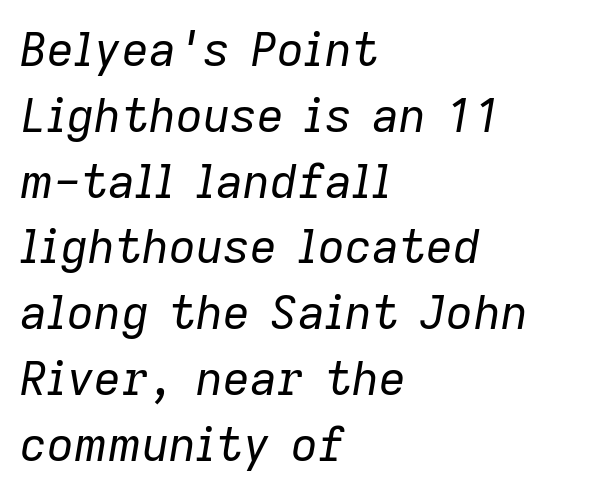
{"italic": "yes", "lean": "right", "slant_degrees": 9, "bold": "no", "weight": "regular", "width": "normal", "stroke_contrast": "low", "x_height": "medium", "monospaced": "no", "underline": "no", "align": "left", "line_spacing": "normal", "line_spacing_ratio": 1.4, "letter_spacing": "normal", "letter_spacing_em": 0.0, "glyph_px": 47}
